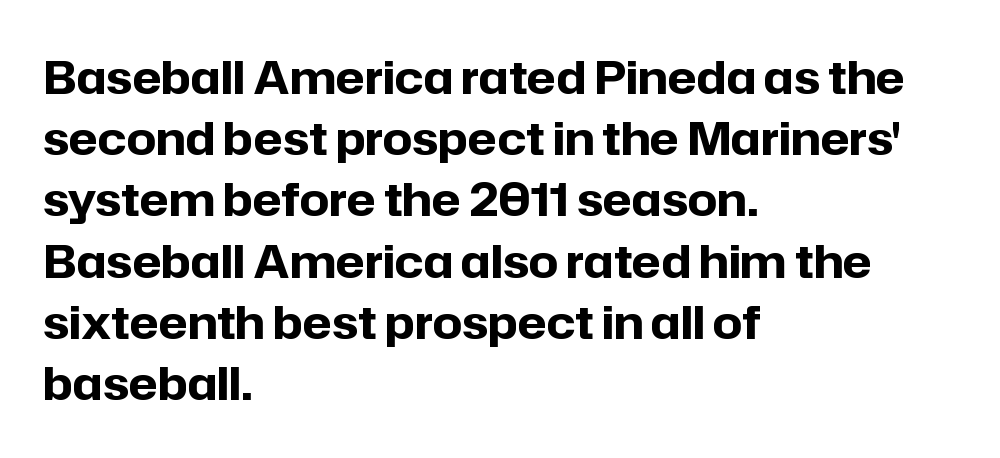
The image shows 46 px bold sans-serif type, upright; set left-aligned, normal line spacing (1.33x), normal letter spacing, not underlined; low stroke contrast and a medium x-height.
